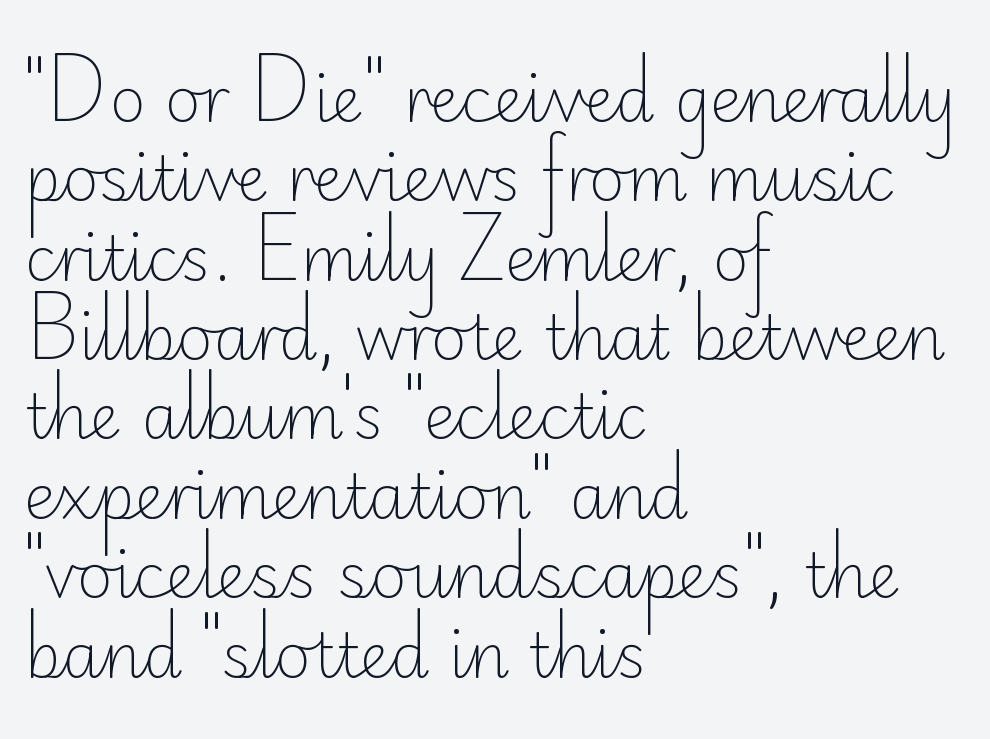
The image shows 62 px light sans-serif type, upright; set left-aligned, normal line spacing (1.28x), normal letter spacing, not underlined; low stroke contrast and a small x-height.
